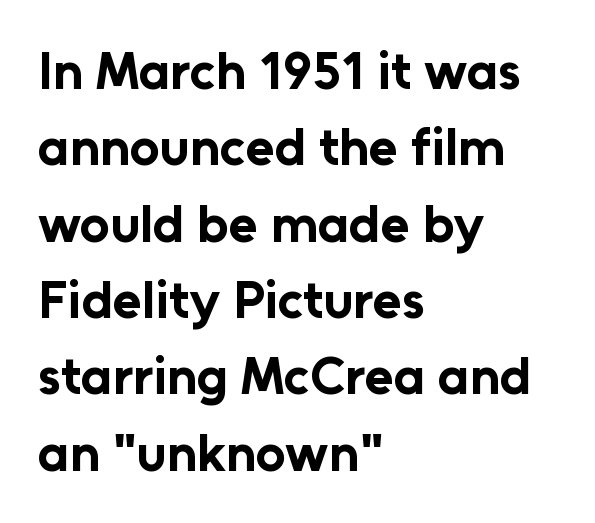
In terms of leading, this rendering sits right in the middle. Every character sits straight up, as roman type does. The font is running at its bold setting. The rendering uses natural spacing where letterforms have individual widths.
